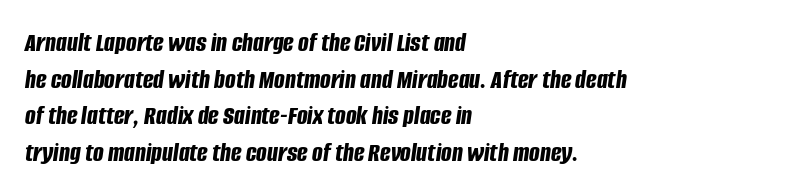
The image shows 28 px bold, condensed type, italic (leaning right); set left-aligned, normal line spacing (1.31x), normal letter spacing, not underlined; low stroke contrast and a large x-height.
